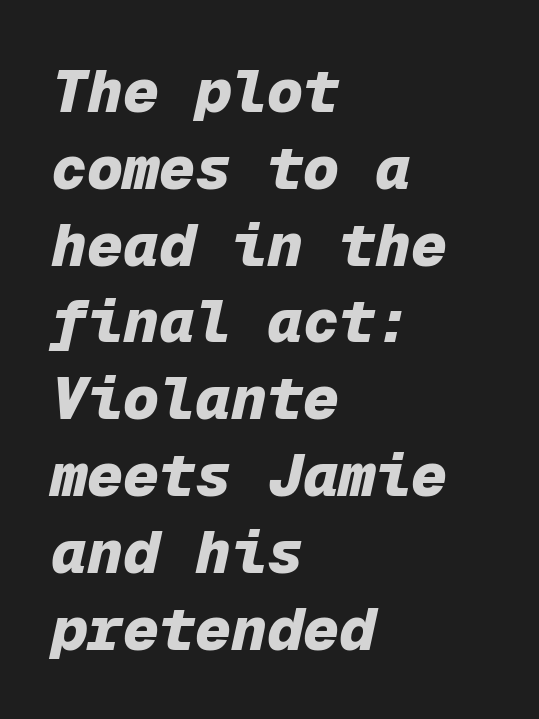
The image shows 60 px heavy type, italic (leaning right), monospaced; set left-aligned, normal line spacing (1.28x), normal letter spacing, not underlined; low stroke contrast and a medium x-height.
